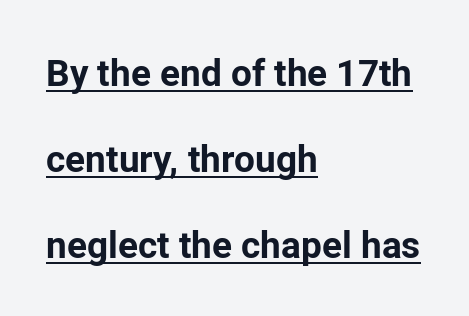
The image shows 37 px bold sans-serif type, upright; set left-aligned, loose line spacing (2.33x), normal letter spacing, underlined; low stroke contrast and a medium x-height.
